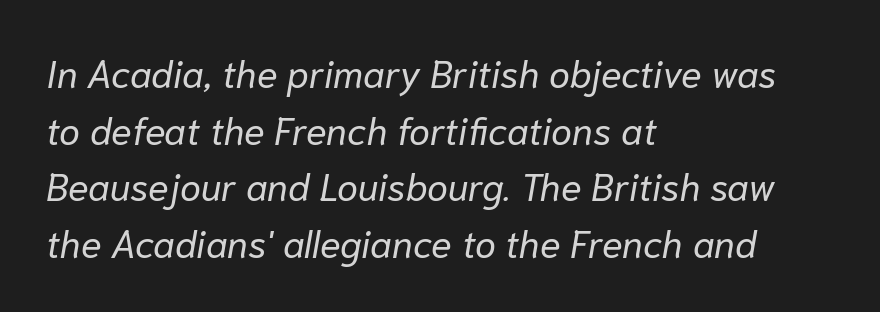
Visually the block forms a straight wall on the left and a jagged coastline on the right. Is this a fixed-width face? No — the glyphs have proportional, varying widths. Stroke thickness stays within the range of a standard reading face or lighter. If you measured baseline to baseline, you'd find a middling distance. Standard letterfit; no display-style spreading of the glyphs.
